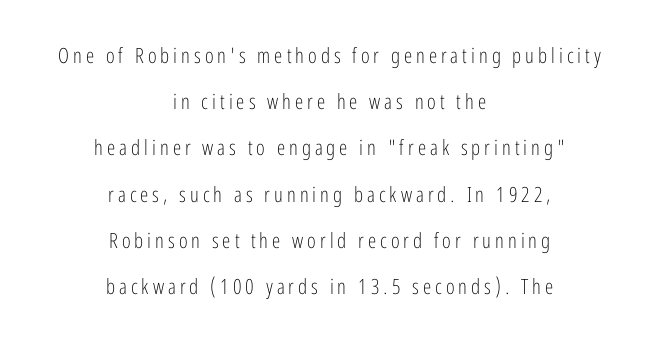
The image shows 21 px text type, upright; set centered, loose line spacing (2.2x), not underlined.
